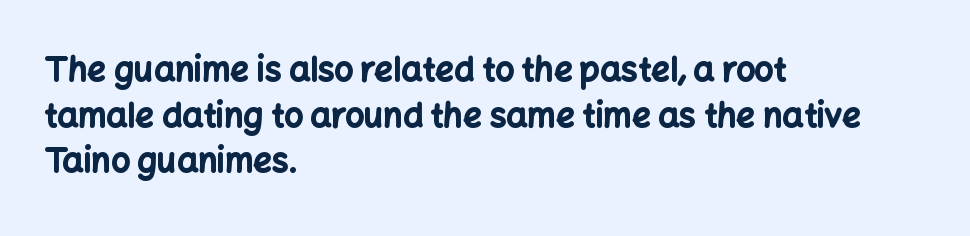
Q: Is the text bold? A: Yes.
Q: Is the text italic (slanted)? A: No, it is upright.
Q: Is the typeface a serif or a sans-serif typeface? A: Sans-serif.
Q: Is the text underlined? A: No.
Q: How is the paragraph aligned? A: Left-aligned.
Q: Is the spacing between letters normal or unusually wide? A: Normal.
Q: Is the spacing between lines tight, normal or loose? A: Normal.
Q: Width (condensed, normal, or wide)? A: Normal.
Q: Stroke contrast? A: Low.
Q: x-height? A: Medium.
Q: Monospaced? A: No.
